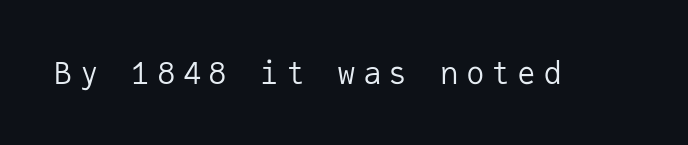
The rendering uses typewriter-style spacing with identical character cells. No letter is thick-stroked: the sample isn't bold. Lines of text with bare space underneath. Is there any slant? The stems are plumb. Observe the absence of serifs on each vertical stroke in this sample. Observe the wide spacing: letters keep a clear distance from each other.
